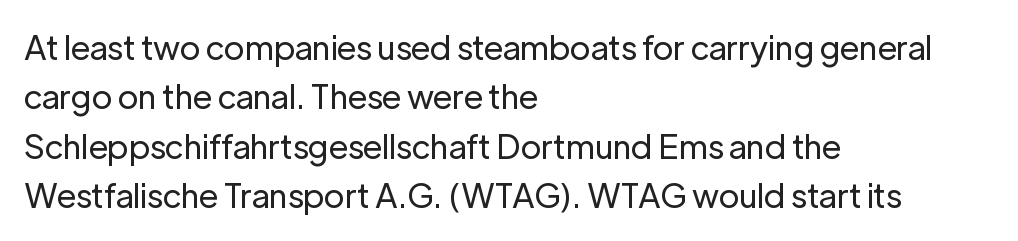
Q: Is the text bold? A: No.
Q: Is the text italic (slanted)? A: No, it is upright.
Q: Is the typeface a serif or a sans-serif typeface? A: Sans-serif.
Q: Is the text underlined? A: No.
Q: How is the paragraph aligned? A: Left-aligned.
Q: Is the spacing between letters normal or unusually wide? A: Normal.
Q: Is the spacing between lines tight, normal or loose? A: Normal.
Q: Width (condensed, normal, or wide)? A: Normal.
Q: Stroke contrast? A: Low.
Q: x-height? A: Medium.
Q: Monospaced? A: No.
